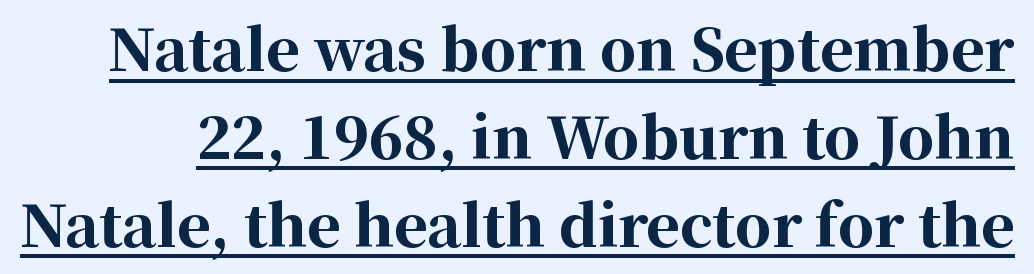
Q: Is the text bold? A: Yes.
Q: Is the text italic (slanted)? A: No, it is upright.
Q: Is the typeface a serif or a sans-serif typeface? A: Serif.
Q: Is the text underlined? A: Yes.
Q: Is the spacing between letters normal or unusually wide? A: Normal.
Q: Is the spacing between lines tight, normal or loose? A: Normal.
Q: Width (condensed, normal, or wide)? A: Normal.
Q: Stroke contrast? A: High.
Q: x-height? A: Medium.
Q: Monospaced? A: No.
